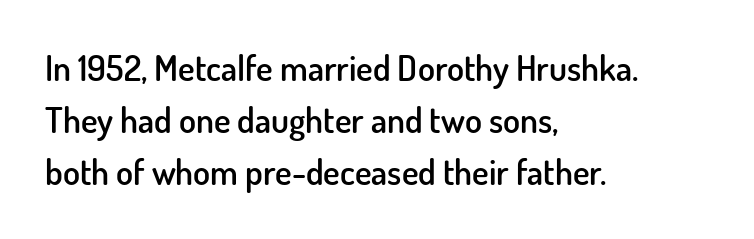
{"serif": "no", "italic": "no", "bold": "semi", "weight": "semibold", "width": "normal", "stroke_contrast": "low", "x_height": "small", "monospaced": "no", "underline": "no", "align": "left", "line_spacing": "normal", "line_spacing_ratio": 1.48, "letter_spacing": "normal", "letter_spacing_em": 0.0, "glyph_px": 35}
